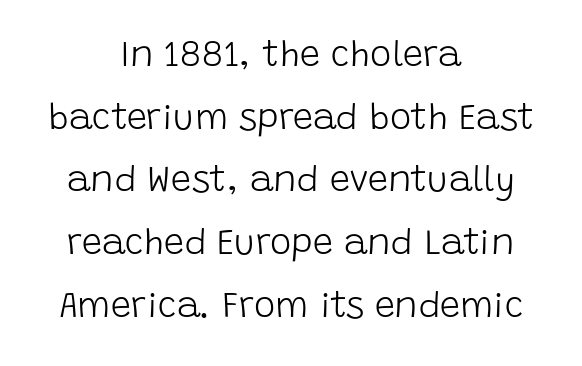
The image shows 36 px light sans-serif type, upright; set centered, line spacing 1.74x, normal letter spacing, not underlined; low stroke contrast and a large x-height.
